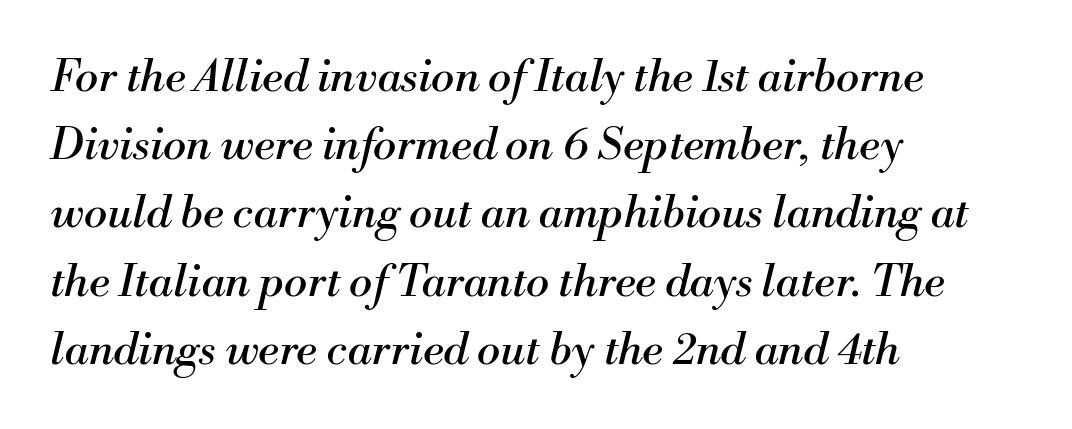
Q: Is the text bold? A: No.
Q: Is the text italic (slanted)? A: Yes, it leans right by about 13 degrees.
Q: Is the typeface a serif or a sans-serif typeface? A: Serif.
Q: Is the text underlined? A: No.
Q: How is the paragraph aligned? A: Left-aligned.
Q: Is the spacing between letters normal or unusually wide? A: Normal.
Q: Is the spacing between lines tight, normal or loose? A: Normal.
Q: Width (condensed, normal, or wide)? A: Normal.
Q: Stroke contrast? A: Medium.
Q: x-height? A: Small.
Q: Monospaced? A: No.
